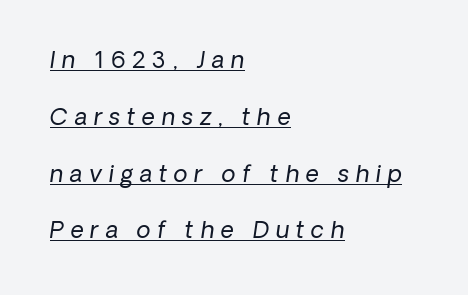
The weight would be labelled regular, book, light, or lighter still. The ragged edge is on the right, which tells us the setting is flush left. Quick note: italic. Tracking value appears strongly positive — letters spread wide.
